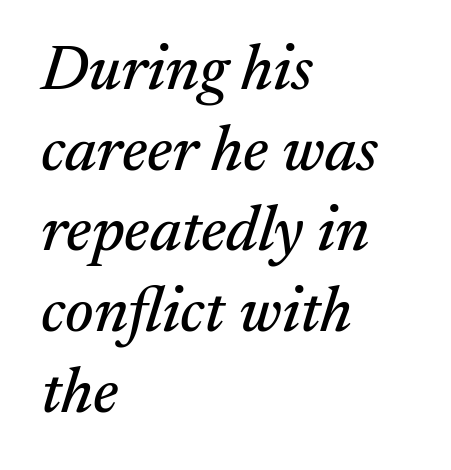
{"serif": "yes", "italic": "yes", "lean": "right", "slant_degrees": 17, "width": "normal", "stroke_contrast": "medium", "x_height": "medium", "monospaced": "no", "underline": "no", "align": "left", "line_spacing": "normal", "line_spacing_ratio": 1.26, "letter_spacing": "normal", "letter_spacing_em": 0.0, "glyph_px": 64}
